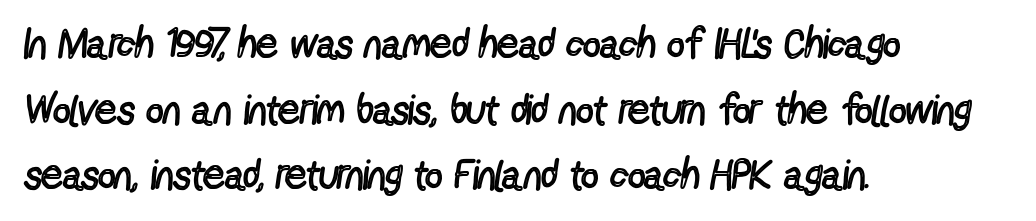
{"serif": "no", "bold": "no", "weight": "regular", "width": "condensed", "x_height": "medium", "monospaced": "no", "underline": "no", "align": "left", "line_spacing": "normal", "line_spacing_ratio": 1.56, "letter_spacing": "normal", "letter_spacing_em": 0.0, "glyph_px": 42}
